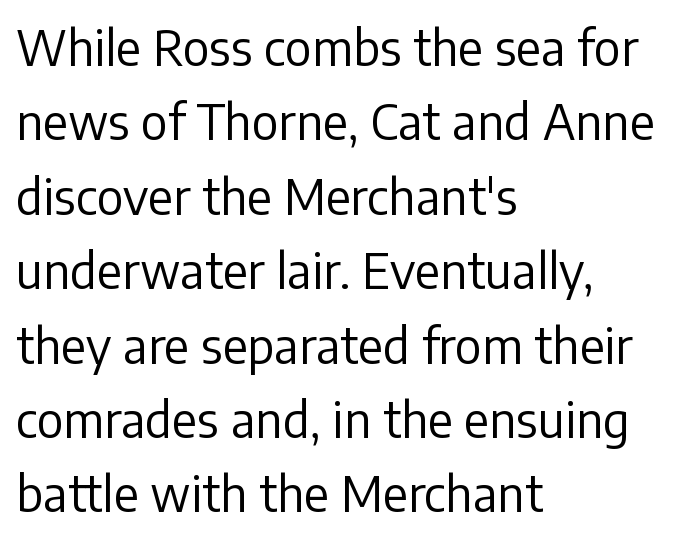
The image shows 48 px regular-weight sans-serif type, upright; set left-aligned, normal line spacing (1.55x), normal letter spacing, not underlined; low stroke contrast and a medium x-height.
